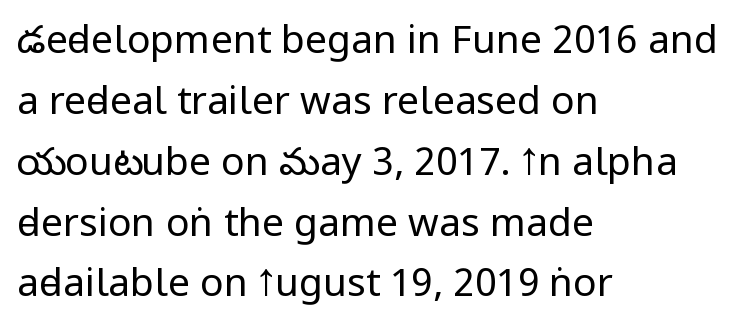
The image shows 39 px regular-weight, condensed sans-serif type, upright; set left-aligned, normal line spacing (1.56x), normal letter spacing, not underlined; low stroke contrast and a large x-height.
